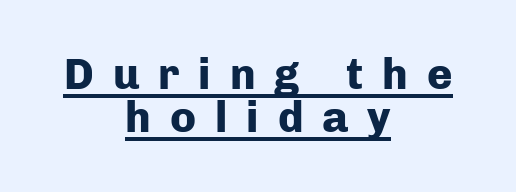
The image shows 43 px heavy sans-serif type, upright; set centered, tight line spacing (1.01x), unusually wide letter spacing (+0.44 em), underlined; low stroke contrast and a medium x-height.
